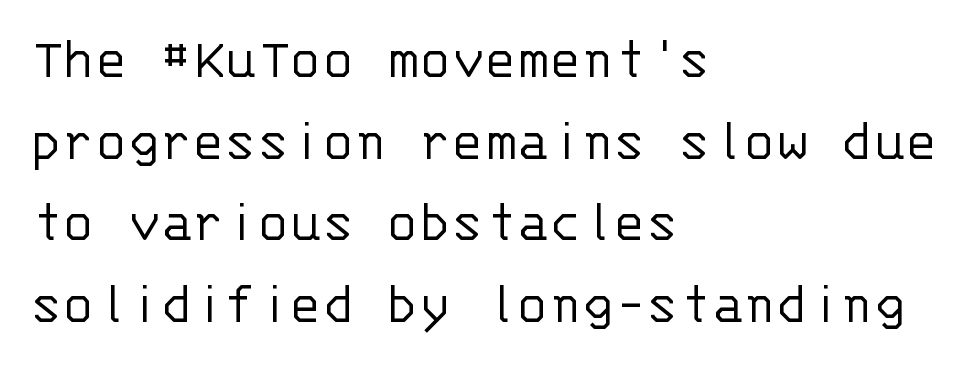
The image shows 60 px light sans-serif type, upright, monospaced; set left-aligned, normal line spacing (1.36x), normal letter spacing, not underlined; low stroke contrast and a large x-height.
